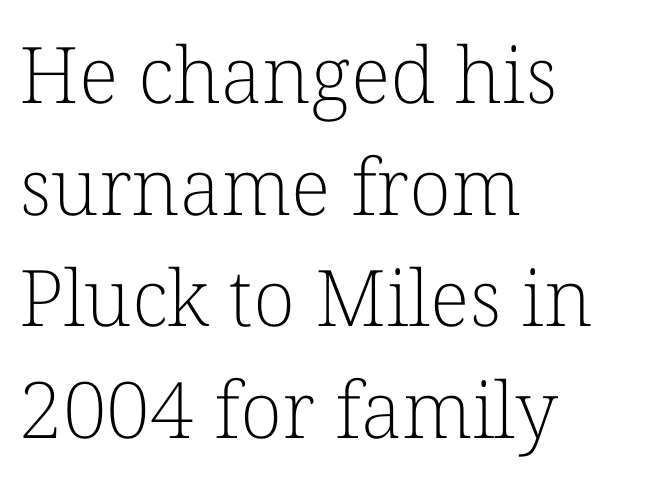
The image shows 78 px light serif type, upright; set left-aligned, normal line spacing (1.43x), normal letter spacing, not underlined; low stroke contrast and a medium x-height.
